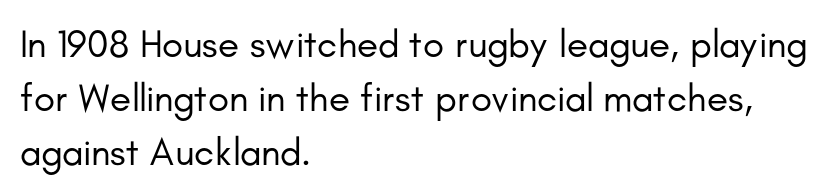
Q: Is the text bold? A: No.
Q: Is the text italic (slanted)? A: No, it is upright.
Q: Is the typeface a serif or a sans-serif typeface? A: Sans-serif.
Q: Is the text underlined? A: No.
Q: How is the paragraph aligned? A: Left-aligned.
Q: Is the spacing between letters normal or unusually wide? A: Normal.
Q: Is the spacing between lines tight, normal or loose? A: Normal.
Q: Width (condensed, normal, or wide)? A: Normal.
Q: Stroke contrast? A: Low.
Q: x-height? A: Small.
Q: Monospaced? A: No.
